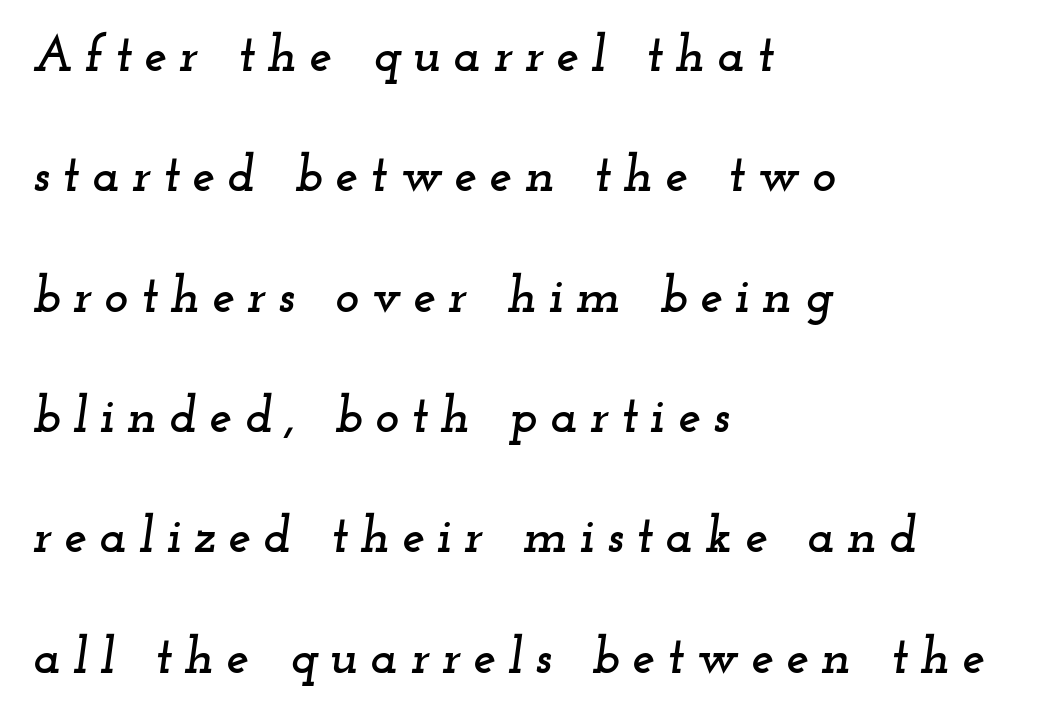
Q: Is the text italic (slanted)? A: Yes, it leans right by about 12 degrees.
Q: Is the typeface a serif or a sans-serif typeface? A: Serif.
Q: Is the text underlined? A: No.
Q: How is the paragraph aligned? A: Left-aligned.
Q: Is the spacing between letters normal or unusually wide? A: Unusually wide.
Q: Is the spacing between lines tight, normal or loose? A: Loose.
Q: Width (condensed, normal, or wide)? A: Wide.
Q: Stroke contrast? A: Low.
Q: x-height? A: Small.
Q: Monospaced? A: No.
